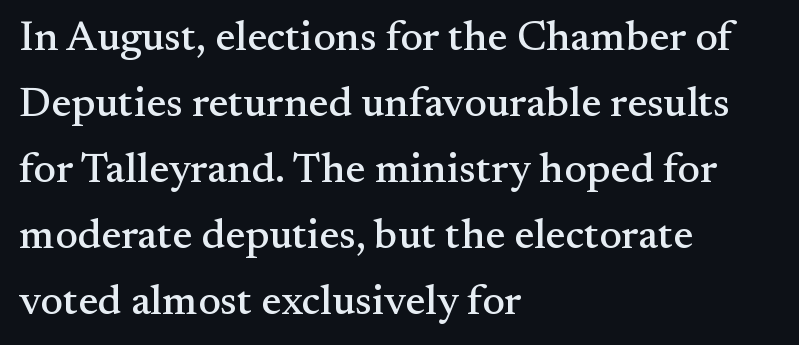
Q: Is the text italic (slanted)? A: No, it is upright.
Q: Is the typeface a serif or a sans-serif typeface? A: Serif.
Q: Is the text underlined? A: No.
Q: How is the paragraph aligned? A: Left-aligned.
Q: Is the spacing between letters normal or unusually wide? A: Normal.
Q: Is the spacing between lines tight, normal or loose? A: Normal.
Q: Width (condensed, normal, or wide)? A: Normal.
Q: Stroke contrast? A: Medium.
Q: x-height? A: Small.
Q: Monospaced? A: No.
